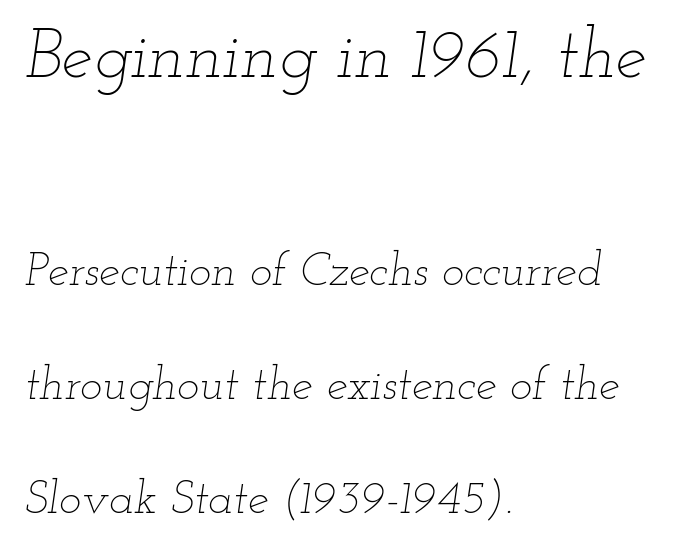
{"italic": "yes", "lean": "right", "slant_degrees": 12, "bold": "no", "weight": "thin", "width": "wide", "stroke_contrast": "low", "x_height": "small", "monospaced": "no", "underline": "no", "align": "left", "line_spacing": "loose", "line_spacing_ratio": 2.42, "letter_spacing": "normal", "letter_spacing_em": 0.0, "larger_block": "first", "size_ratio": 1.49, "glyph_px": 70}
